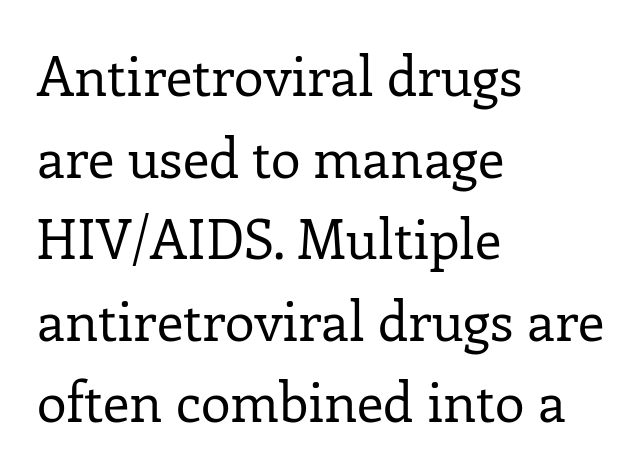
The specimen reads as upright at a glance. The rag falls on the right side of this text block. Compared with typical paragraphs, the rows here are spaced about the same. Letters have the restrained weight of plain body copy at most.
